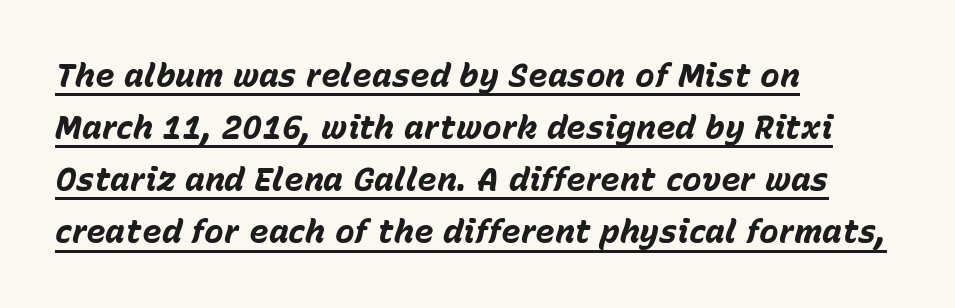
When letters slant like this, we call the style italic. You could call the tracking neutral — neither tight nor loose. Weight check: bold — yes, fully. Line starts are locked; line ends wander. The rendering uses natural spacing where letterforms have individual widths.
